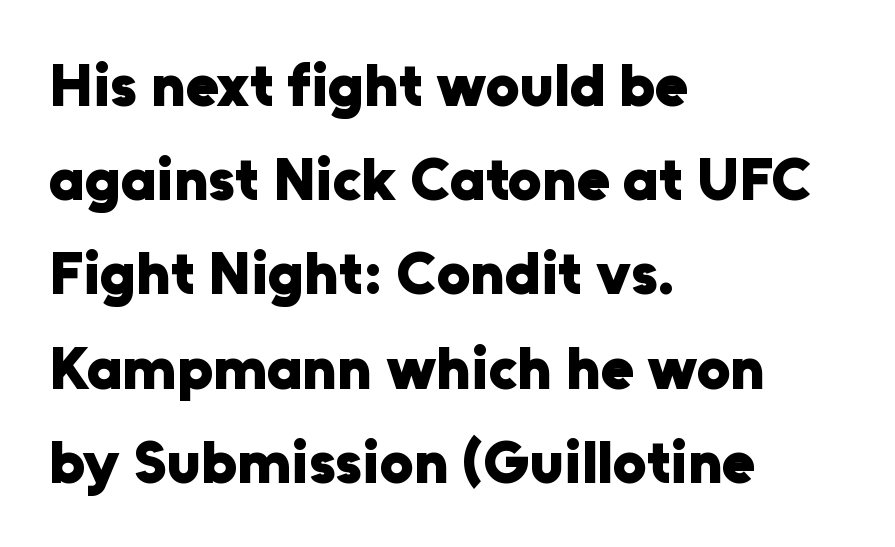
Q: Is the text bold? A: Yes.
Q: Is the text italic (slanted)? A: No, it is upright.
Q: Is the typeface a serif or a sans-serif typeface? A: Sans-serif.
Q: Is the text underlined? A: No.
Q: How is the paragraph aligned? A: Left-aligned.
Q: Is the spacing between letters normal or unusually wide? A: Normal.
Q: Is the spacing between lines tight, normal or loose? A: Normal.
Q: Width (condensed, normal, or wide)? A: Normal.
Q: Stroke contrast? A: Low.
Q: x-height? A: Medium.
Q: Monospaced? A: No.
